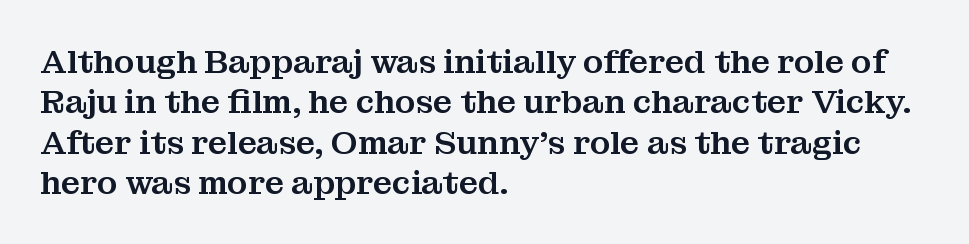
Q: Is the text italic (slanted)? A: No, it is upright.
Q: Is the typeface a serif or a sans-serif typeface? A: Serif.
Q: Is the text underlined? A: No.
Q: How is the paragraph aligned? A: Left-aligned.
Q: Is the spacing between letters normal or unusually wide? A: Normal.
Q: Width (condensed, normal, or wide)? A: Normal.
Q: Stroke contrast? A: Medium.
Q: x-height? A: Medium.
Q: Monospaced? A: No.
